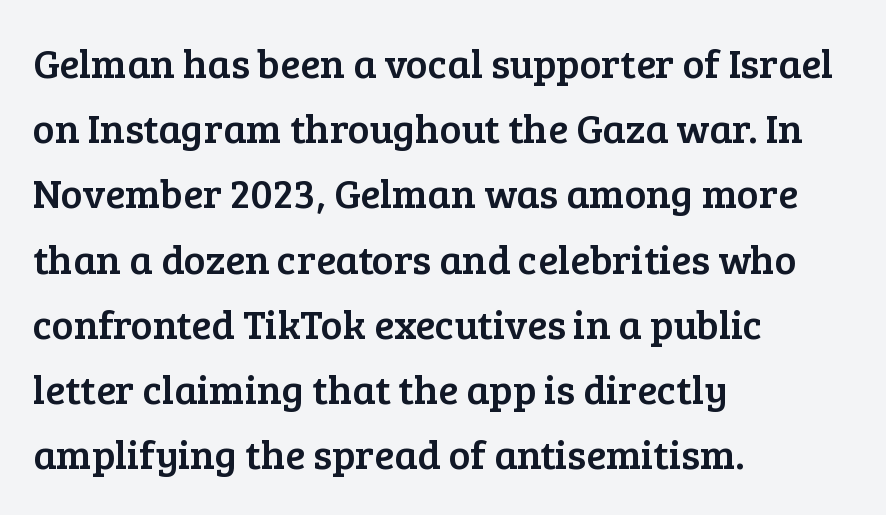
{"serif": "yes", "italic": "no", "width": "normal", "stroke_contrast": "low", "x_height": "medium", "monospaced": "no", "underline": "no", "align": "left", "line_spacing": "normal", "line_spacing_ratio": 1.59, "letter_spacing": "normal", "letter_spacing_em": 0.0, "glyph_px": 41}
